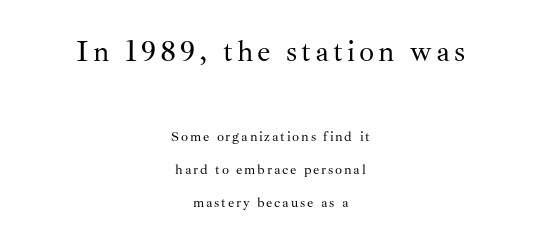
Q: Is the text bold? A: No.
Q: Is the text italic (slanted)? A: No, it is upright.
Q: Is the typeface a serif or a sans-serif typeface? A: Serif.
Q: Is the text underlined? A: No.
Q: How is the paragraph aligned? A: Centered.
Q: Is the spacing between lines tight, normal or loose? A: Loose.
Q: Which block of text is set in a larger size, the first (top) or the second (bottom)? A: The first (top) one.
Q: Width (condensed, normal, or wide)? A: Normal.
Q: Stroke contrast? A: Medium.
Q: x-height? A: Small.
Q: Monospaced? A: No.
